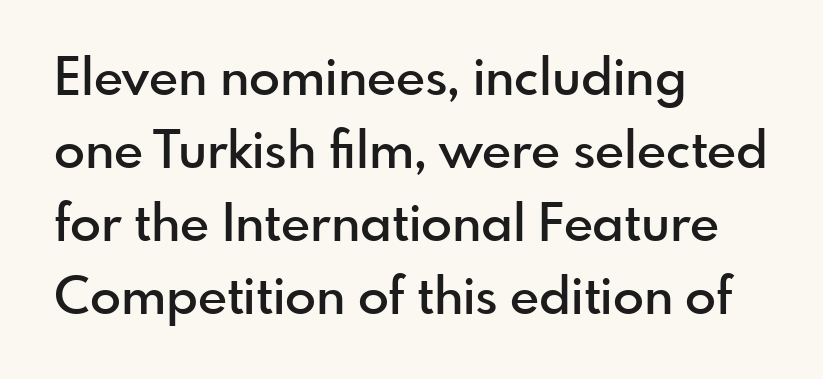
The image shows 51 px semibold sans-serif type, upright; set left-aligned, normal line spacing (1.43x), normal letter spacing, not underlined; a small x-height.
